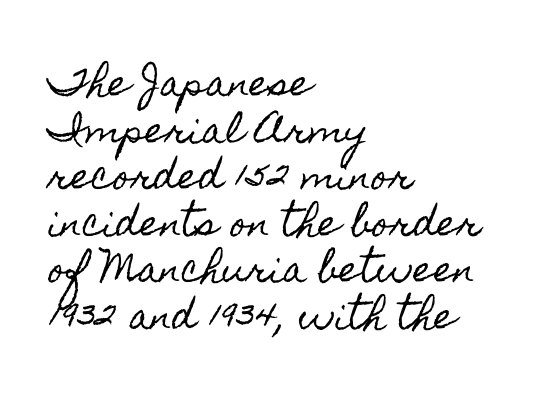
Q: Is the text italic (slanted)? A: Yes.
Q: Is the text underlined? A: No.
Q: How is the paragraph aligned? A: Left-aligned.
Q: Is the spacing between letters normal or unusually wide? A: Normal.
Q: Is the spacing between lines tight, normal or loose? A: Normal.
Q: Width (condensed, normal, or wide)? A: Condensed.
Q: x-height? A: Small.
Q: Monospaced? A: No.
